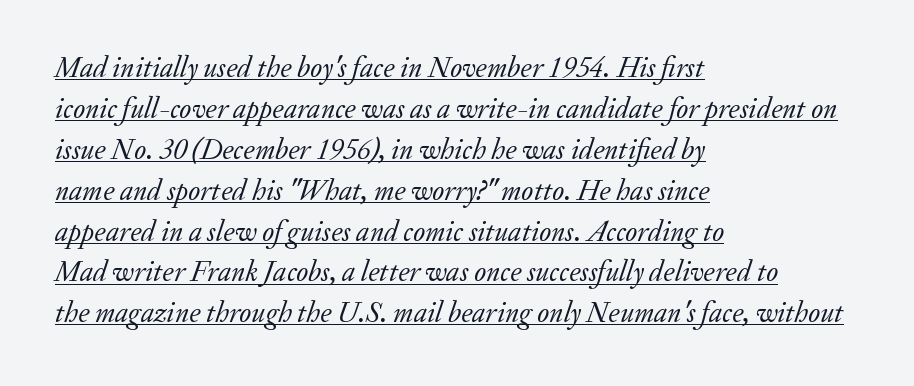
Q: Is the text bold? A: No.
Q: Is the text italic (slanted)? A: Yes, it leans right by about 20 degrees.
Q: Is the typeface a serif or a sans-serif typeface? A: Serif.
Q: Is the text underlined? A: Yes.
Q: How is the paragraph aligned? A: Left-aligned.
Q: Is the spacing between letters normal or unusually wide? A: Normal.
Q: Is the spacing between lines tight, normal or loose? A: Normal.
Q: Width (condensed, normal, or wide)? A: Normal.
Q: Stroke contrast? A: Low.
Q: x-height? A: Small.
Q: Monospaced? A: No.
